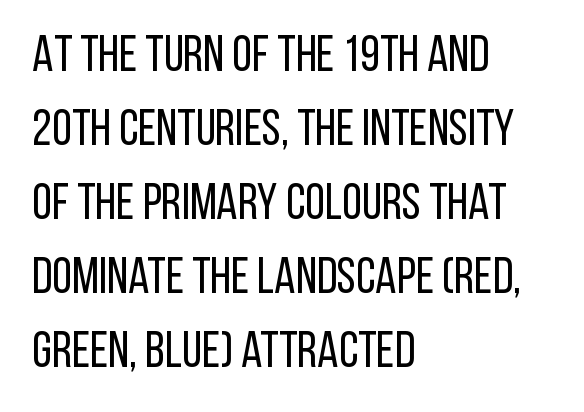
Bare-footed words on every line. These lines are rendered in a variable-pitch font. The space between consecutive lines is moderate. Every row of glyphs begins at an identical x-position on the left.
